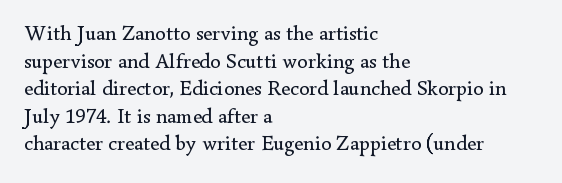
Q: Is the text bold? A: No.
Q: Is the text italic (slanted)? A: No, it is upright.
Q: Is the text underlined? A: No.
Q: How is the paragraph aligned? A: Left-aligned.
Q: Is the spacing between letters normal or unusually wide? A: Normal.
Q: Is the spacing between lines tight, normal or loose? A: Normal.
